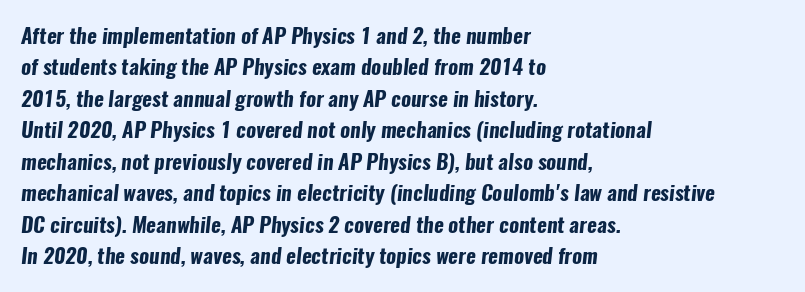
Thick stems and heavy bowls — unmistakably bold. Anything drawn beneath the words? Only blank space. There is no visible air inserted between adjacent glyphs. The rendering uses a moderate line-height, typical for paragraphs. The ragged edge is on the right, which tells us the setting is flush left.
